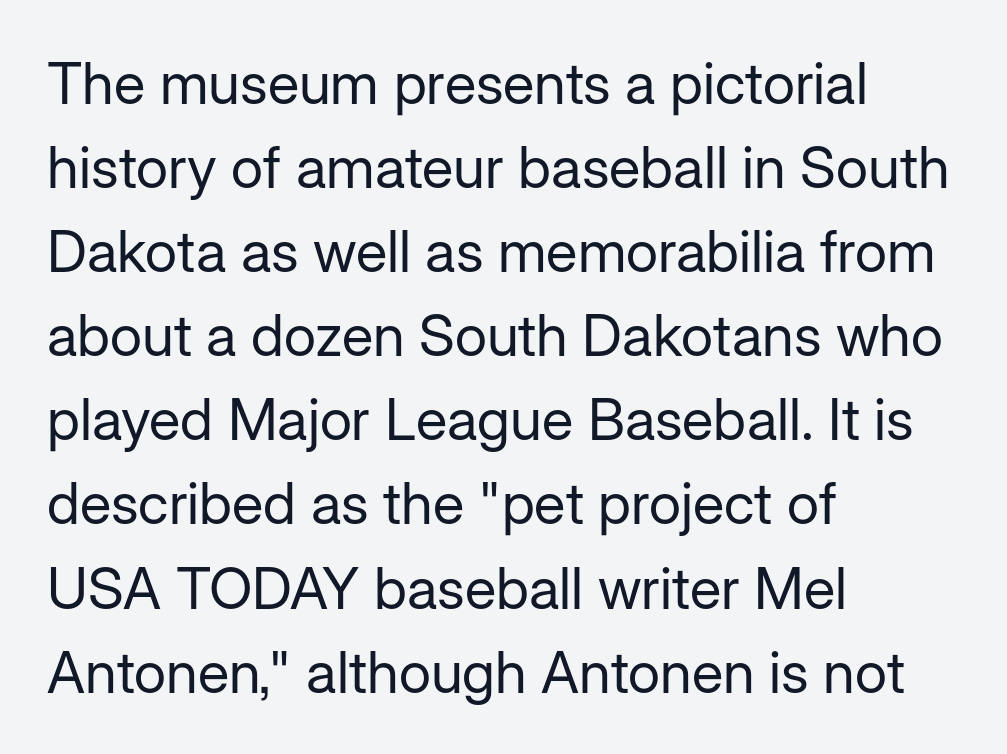
The cut favours lightness, reaching ordinary text weight at its darkest. Layout note: lines flush left. The type sits square on the baseline with zero lean. Varying glyph widths throughout — classic text-font behaviour. Bare-footed words on every line.
